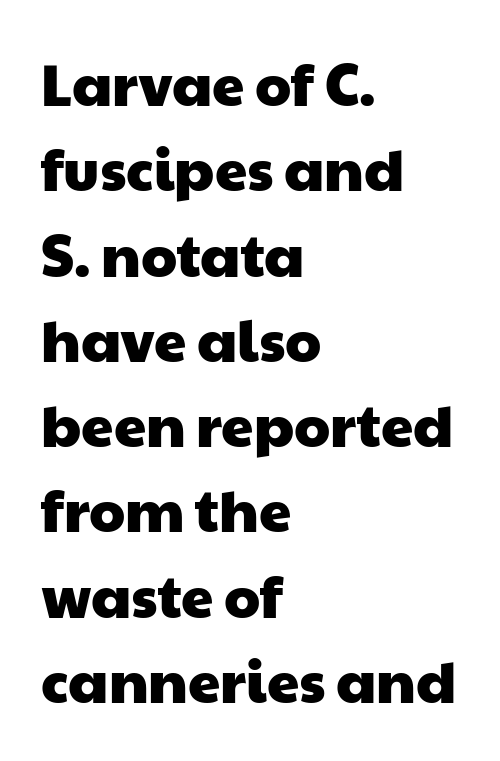
Honestly, there is no underline to notice here at all. This sample uses a sans-serif face. Honestly, the row spacing looks completely unremarkable. In CSS terms this would be text-align: left.
